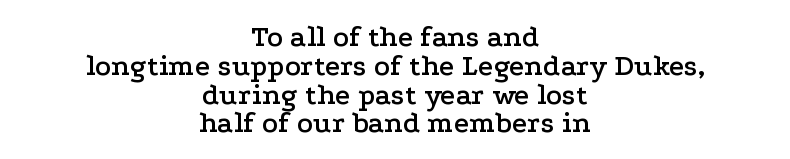
Is this a fixed-width face? No — the glyphs have proportional, varying widths. Leading is clearly below the norm, producing a dense column. A typesetter would mark this as roman, not italic. No word sits above an underline. Teacher's note: observe the equal gaps on both sides — that is centered alignment.
